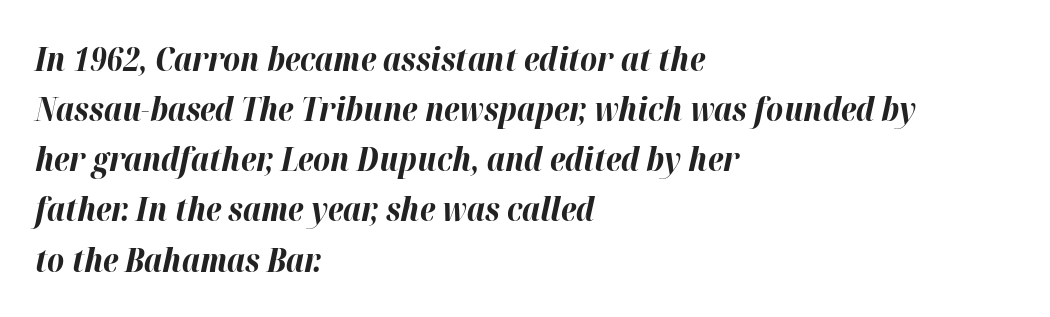
{"italic": "yes", "lean": "right", "slant_degrees": 12, "bold": "yes", "weight": "bold", "width": "normal", "stroke_contrast": "high", "x_height": "medium", "monospaced": "no", "underline": "no", "align": "left", "line_spacing": "normal", "line_spacing_ratio": 1.52, "letter_spacing": "normal", "letter_spacing_em": 0.0, "glyph_px": 33}
